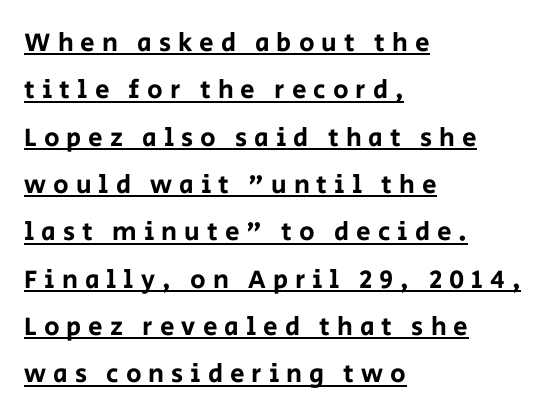
{"italic": "no", "underline": "yes", "align": "left", "line_spacing_ratio": 1.82, "letter_spacing": "wide", "letter_spacing_em": 0.27, "glyph_px": 26}
